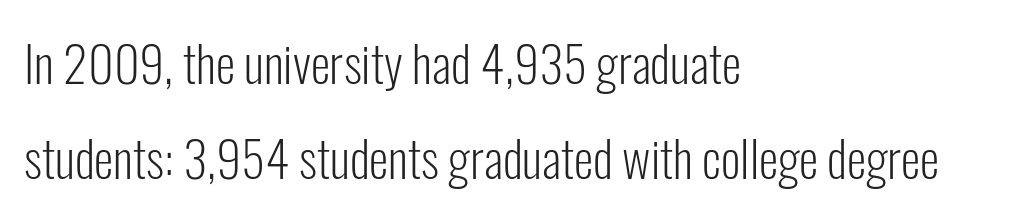
{"serif": "no", "italic": "no", "bold": "no", "weight": "light", "width": "condensed", "stroke_contrast": "low", "x_height": "medium", "monospaced": "no", "underline": "no", "align": "left", "line_spacing": "loose", "line_spacing_ratio": 1.91, "letter_spacing": "normal", "letter_spacing_em": 0.0, "glyph_px": 50}
